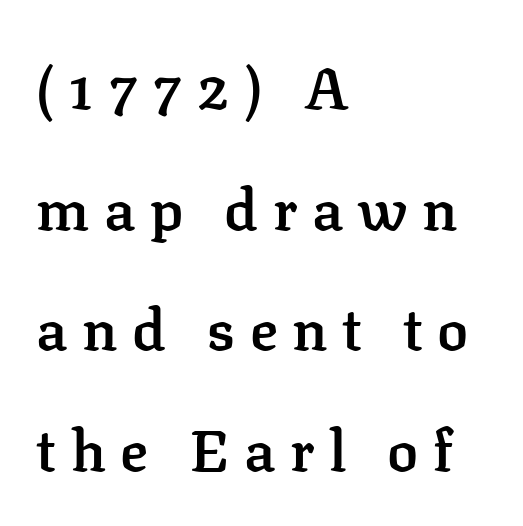
I'd describe the lettering as semibold — firm but not a full bold. All the whitespace from short lines collects on the right. In terms of posture, this sample is upright. Regarding leading, the lines here are spaced well apart. The passage shown is typed in a proportional face where columns would drift.
